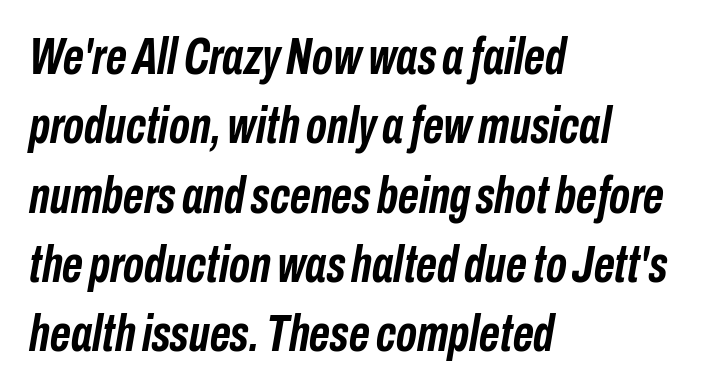
{"italic": "yes", "lean": "right", "slant_degrees": 10, "bold": "yes", "weight": "semibold", "width": "condensed", "stroke_contrast": "low", "x_height": "medium", "monospaced": "no", "underline": "no", "align": "left", "line_spacing": "normal", "line_spacing_ratio": 1.36, "letter_spacing": "normal", "letter_spacing_em": 0.0, "glyph_px": 51}
